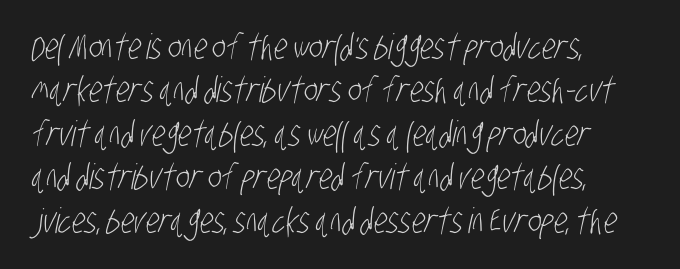
Q: Is the text bold? A: No.
Q: Is the typeface a serif or a sans-serif typeface? A: Sans-serif.
Q: Is the text underlined? A: No.
Q: How is the paragraph aligned? A: Left-aligned.
Q: Is the spacing between letters normal or unusually wide? A: Normal.
Q: Width (condensed, normal, or wide)? A: Condensed.
Q: Stroke contrast? A: Low.
Q: x-height? A: Large.
Q: Monospaced? A: No.
